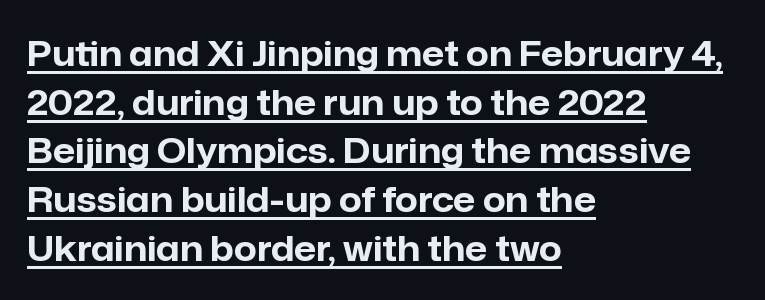
The image shows 35 px bold sans-serif type, upright; set left-aligned, normal line spacing (1.39x), normal letter spacing, underlined; low stroke contrast and a medium x-height.
